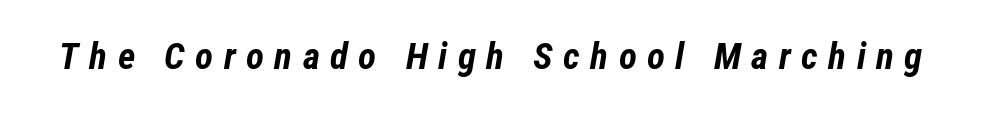
Slant detected: the letters are inclined. The passage shown is emphatically bold. Glyph-to-glyph distance is far greater than everyday printed text. Proportional: the letters do not fall into vertical columns.
